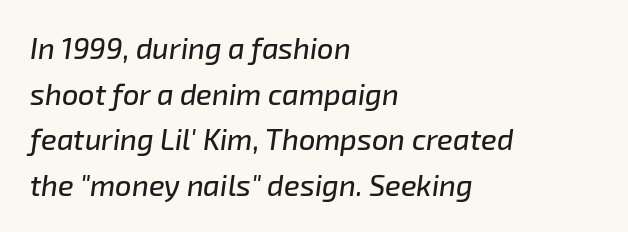
The zone under the glyphs is completely vacant. This rendering uses left alignment, leaving the right contour irregular. The letters advance in unequal steps, a hallmark of proportional type. The face used here has a pronounced slope to its letters. Observe the ordinary spacing: letters are neighbours, not strangers. Honestly, the row spacing looks completely unremarkable.
